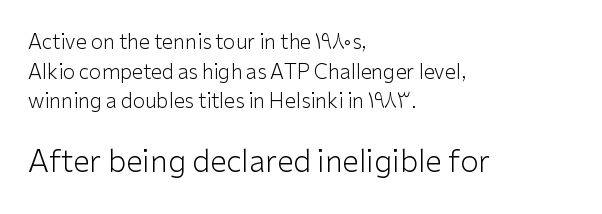
Q: Is the text bold? A: No.
Q: Is the text italic (slanted)? A: No, it is upright.
Q: Is the typeface a serif or a sans-serif typeface? A: Sans-serif.
Q: Is the text underlined? A: No.
Q: How is the paragraph aligned? A: Left-aligned.
Q: Is the spacing between letters normal or unusually wide? A: Normal.
Q: Is the spacing between lines tight, normal or loose? A: Normal.
Q: Which block of text is set in a larger size, the first (top) or the second (bottom)? A: The second (bottom) one.
Q: Width (condensed, normal, or wide)? A: Normal.
Q: Stroke contrast? A: Low.
Q: x-height? A: Medium.
Q: Monospaced? A: No.
